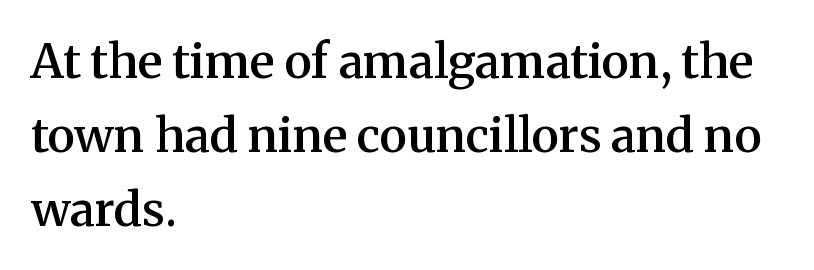
The image shows 47 px semibold serif type, upright; set left-aligned, normal line spacing (1.57x), normal letter spacing, not underlined; medium stroke contrast and a medium x-height.
